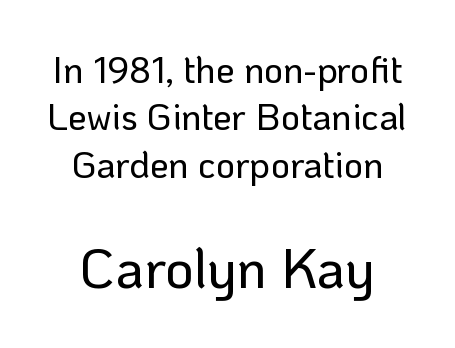
Compared with typical paragraphs, the rows here are spaced about the same. The space beneath each line is pristine and unruled. The lines in this sample share a center point and differ in where they start and stop. The face used here appears at its bigger size in the lower chunk. The letters sit at their default tracking, neither squeezed nor spread. Do the letters lean? They stand straight.
